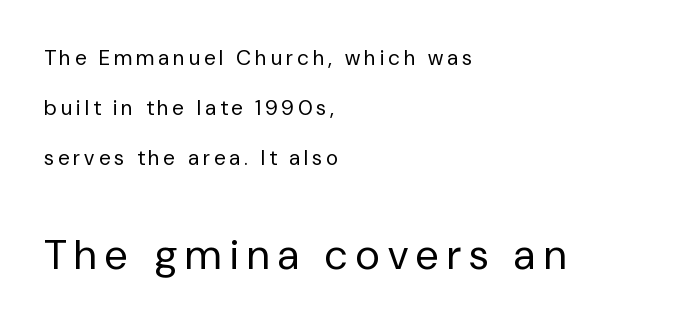
Q: Is the text bold? A: No.
Q: Is the text italic (slanted)? A: No, it is upright.
Q: Is the typeface a serif or a sans-serif typeface? A: Sans-serif.
Q: Is the text underlined? A: No.
Q: How is the paragraph aligned? A: Left-aligned.
Q: Is the spacing between letters normal or unusually wide? A: Unusually wide.
Q: Is the spacing between lines tight, normal or loose? A: Loose.
Q: Which block of text is set in a larger size, the first (top) or the second (bottom)? A: The second (bottom) one.
Q: Width (condensed, normal, or wide)? A: Normal.
Q: Stroke contrast? A: Low.
Q: x-height? A: Medium.
Q: Monospaced? A: No.
